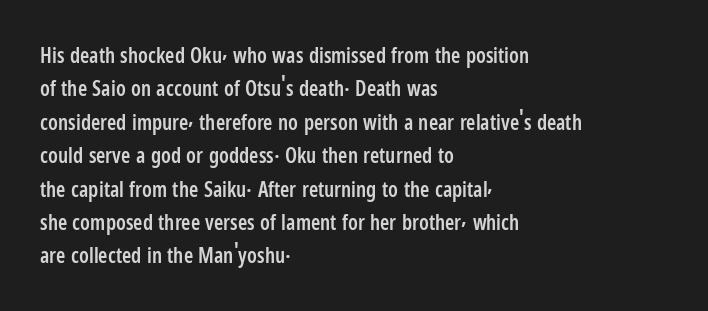
{"italic": "no", "bold": "semi", "underline": "no", "align": "left", "line_spacing": "normal", "line_spacing_ratio": 1.59, "letter_spacing": "normal", "letter_spacing_em": 0.0, "glyph_px": 21}
